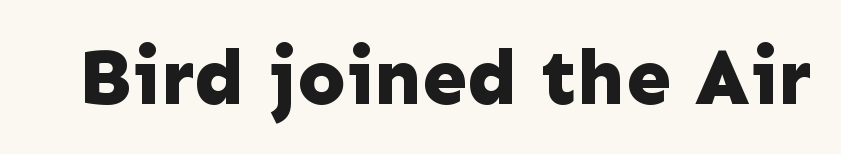
The type sits square on the baseline with zero lean. The letters advance in unequal steps, a hallmark of proportional type. A full-strength bold gives these letters their thick strokes. Serif or sans? Sans — the stroke terminals are bare. Look at the tracking — it's just the regular setting, nothing added. Each row of text sits above clean, open space.
